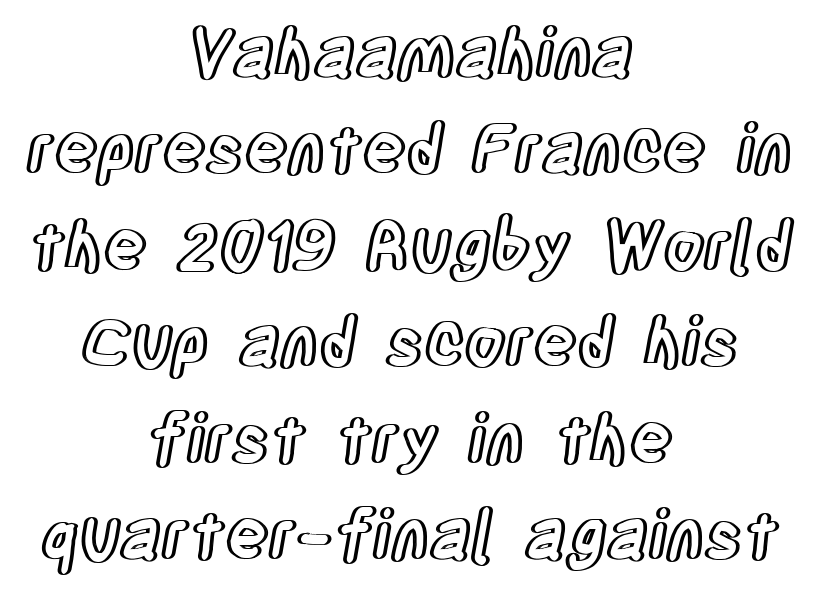
Q: Is the text italic (slanted)? A: Yes.
Q: Is the text underlined? A: No.
Q: How is the paragraph aligned? A: Centered.
Q: Is the spacing between letters normal or unusually wide? A: Normal.
Q: Is the spacing between lines tight, normal or loose? A: Normal.
Q: Width (condensed, normal, or wide)? A: Condensed.
Q: x-height? A: Large.
Q: Monospaced? A: No.
